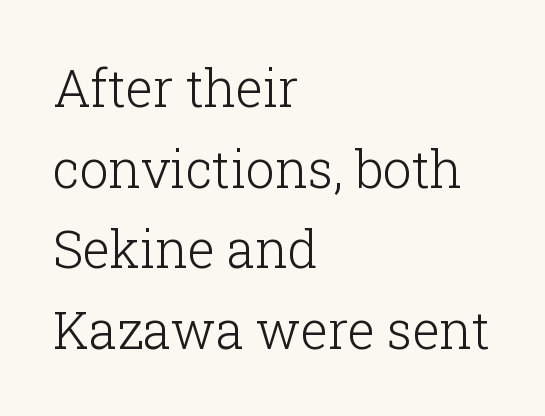
Q: Is the text bold? A: No.
Q: Is the text italic (slanted)? A: No, it is upright.
Q: Is the typeface a serif or a sans-serif typeface? A: Serif.
Q: Is the text underlined? A: No.
Q: How is the paragraph aligned? A: Left-aligned.
Q: Is the spacing between letters normal or unusually wide? A: Normal.
Q: Is the spacing between lines tight, normal or loose? A: Normal.
Q: Width (condensed, normal, or wide)? A: Normal.
Q: Stroke contrast? A: Low.
Q: x-height? A: Medium.
Q: Monospaced? A: No.
